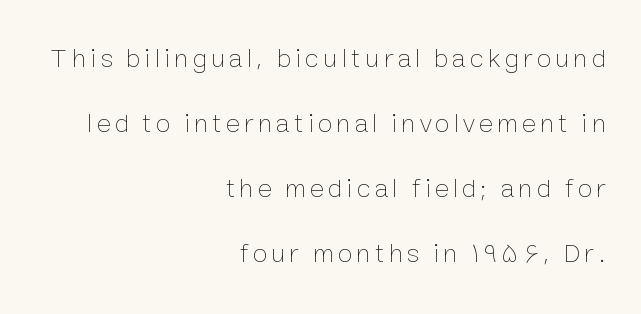
You could fit nearly another row in the gap between these rows. Heft: none added — not bold. This is roman type, the default non-slanted kind. The lines are quadded right.
